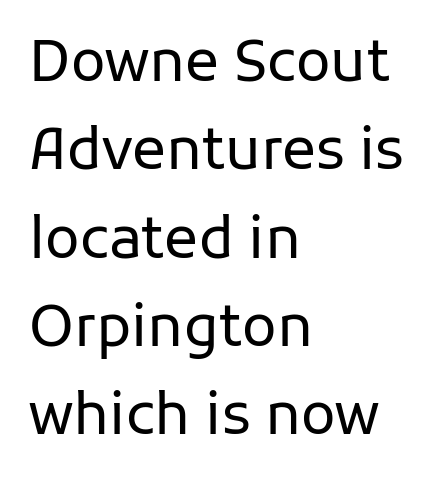
The image shows 57 px regular-weight sans-serif type, upright; set left-aligned, normal line spacing (1.55x), normal letter spacing, not underlined; low stroke contrast and a medium x-height.
